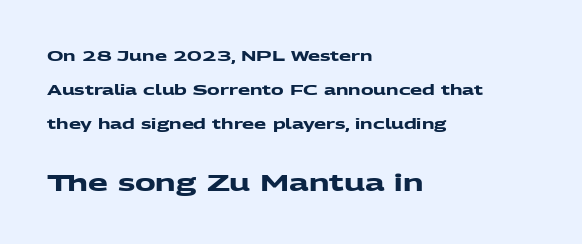
{"bold": "yes", "underline": "no", "align": "left", "line_spacing": "loose", "line_spacing_ratio": 2.44, "letter_spacing": "normal", "letter_spacing_em": 0.0, "larger_block": "second", "size_ratio": 1.64, "glyph_px": 23}
